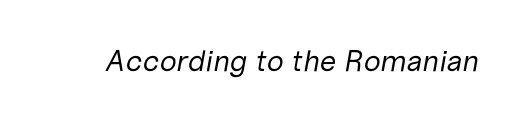
The image shows 30 px regular-weight type, italic (leaning right); set normal letter spacing, not underlined; low stroke contrast and a medium x-height.
